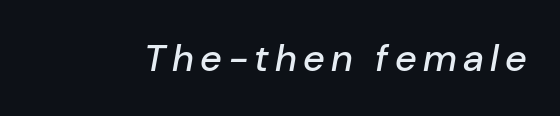
You could not count columns in this text — the font is proportionally spaced. The specimen reads as italic at a glance. Beneath every word, the page is bare.
